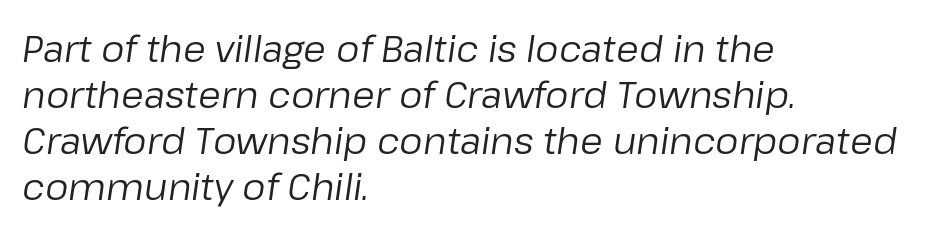
Q: Is the text bold? A: No.
Q: Is the text italic (slanted)? A: Yes, it leans right by about 8 degrees.
Q: Is the text underlined? A: No.
Q: How is the paragraph aligned? A: Left-aligned.
Q: Is the spacing between letters normal or unusually wide? A: Normal.
Q: Width (condensed, normal, or wide)? A: Normal.
Q: Stroke contrast? A: Low.
Q: x-height? A: Medium.
Q: Monospaced? A: No.
